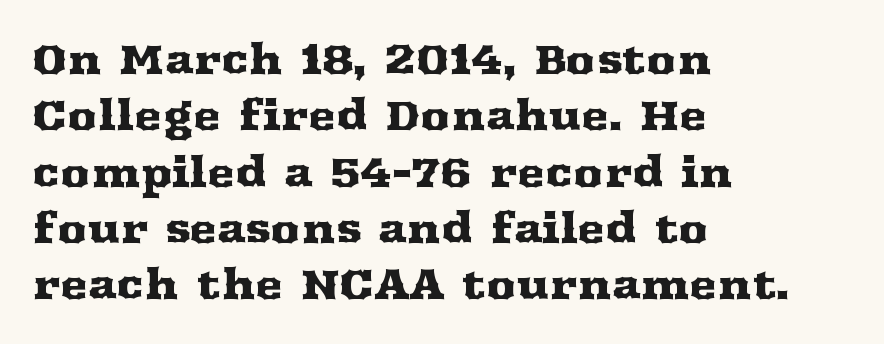
Q: Is the text italic (slanted)? A: No, it is upright.
Q: Is the typeface a serif or a sans-serif typeface? A: Serif.
Q: Is the text underlined? A: No.
Q: How is the paragraph aligned? A: Left-aligned.
Q: Is the spacing between letters normal or unusually wide? A: Normal.
Q: Is the spacing between lines tight, normal or loose? A: Normal.
Q: Width (condensed, normal, or wide)? A: Wide.
Q: Stroke contrast? A: Medium.
Q: x-height? A: Medium.
Q: Monospaced? A: No.
